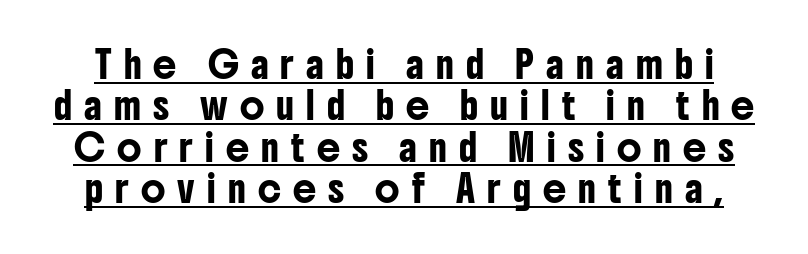
The image shows 26 px text type, upright; set normal line spacing (1.59x), unusually wide letter spacing (+0.47 em), underlined.
